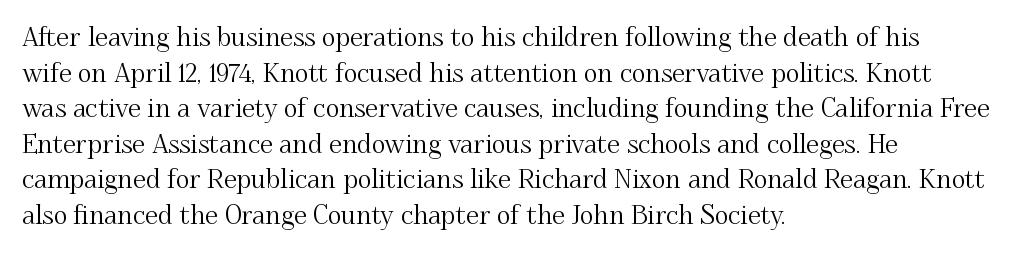
Compared with a centered layout, this one pins lines to the left instead. These lines were composed using upright roman letters. The type is set solid horizontally, with unmodified tracking. Vertical spacing — default. A bare baseline throughout the passage.
